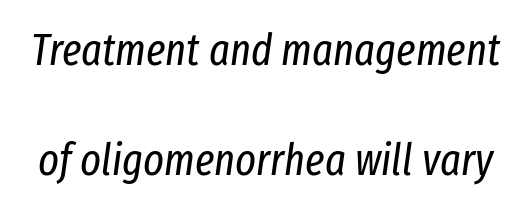
Q: Is the text bold? A: No.
Q: Is the text italic (slanted)? A: Yes, it leans right by about 8 degrees.
Q: Is the text underlined? A: No.
Q: Is the spacing between letters normal or unusually wide? A: Normal.
Q: Is the spacing between lines tight, normal or loose? A: Loose.
Q: Width (condensed, normal, or wide)? A: Condensed.
Q: Stroke contrast? A: Low.
Q: x-height? A: Medium.
Q: Monospaced? A: No.
